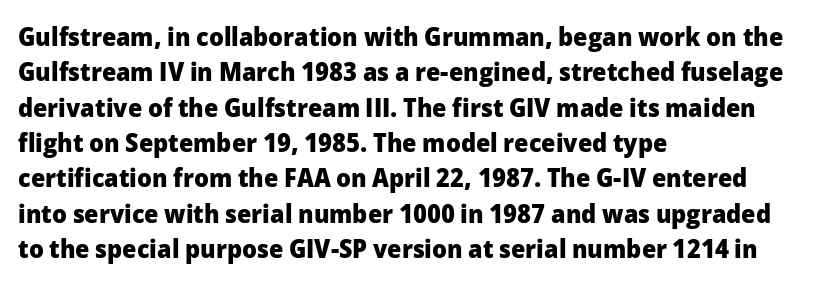
{"italic": "no", "bold": "yes", "underline": "no", "align": "left", "line_spacing": "normal", "line_spacing_ratio": 1.36, "letter_spacing": "normal", "letter_spacing_em": 0.0, "glyph_px": 26}
